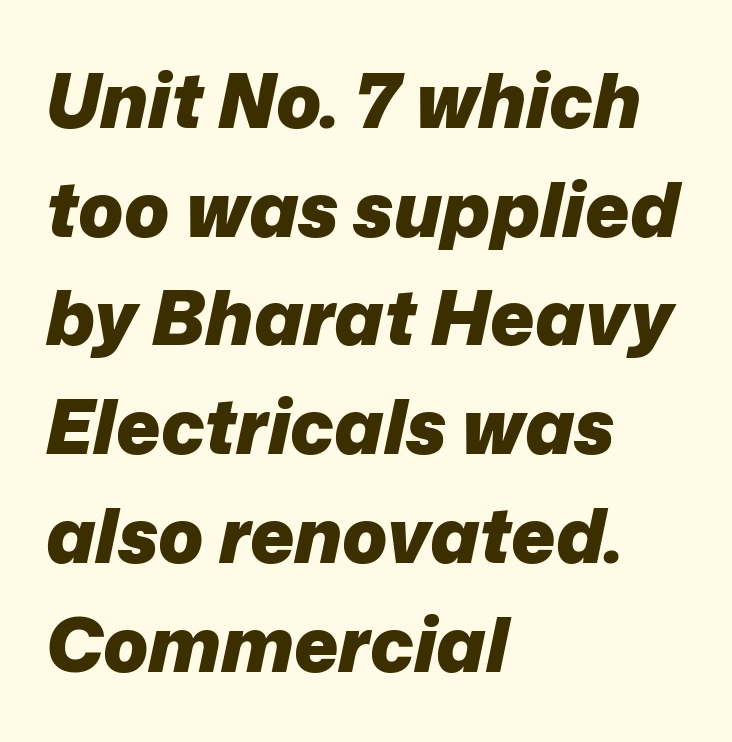
{"italic": "yes", "lean": "right", "slant_degrees": 12, "bold": "yes", "weight": "heavy", "width": "normal", "stroke_contrast": "low", "x_height": "medium", "monospaced": "no", "underline": "no", "align": "left", "line_spacing": "normal", "line_spacing_ratio": 1.45, "letter_spacing": "normal", "letter_spacing_em": 0.0, "glyph_px": 75}
